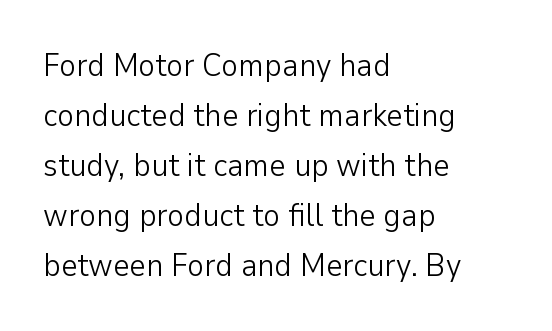
Q: Is the text bold? A: No.
Q: Is the text italic (slanted)? A: No, it is upright.
Q: Is the typeface a serif or a sans-serif typeface? A: Sans-serif.
Q: Is the text underlined? A: No.
Q: How is the paragraph aligned? A: Left-aligned.
Q: Is the spacing between letters normal or unusually wide? A: Normal.
Q: Is the spacing between lines tight, normal or loose? A: Normal.
Q: Width (condensed, normal, or wide)? A: Normal.
Q: Stroke contrast? A: Low.
Q: x-height? A: Medium.
Q: Monospaced? A: No.
